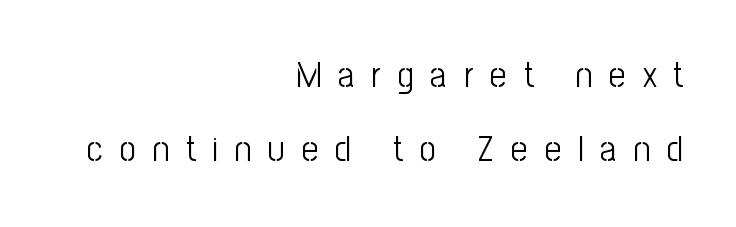
{"serif": "no", "italic": "no", "bold": "no", "weight": "light", "width": "condensed", "stroke_contrast": "low", "x_height": "medium", "monospaced": "no", "underline": "no", "align": "right", "line_spacing": "loose", "line_spacing_ratio": 2.06, "letter_spacing": "wide", "letter_spacing_em": 0.47, "glyph_px": 36}
